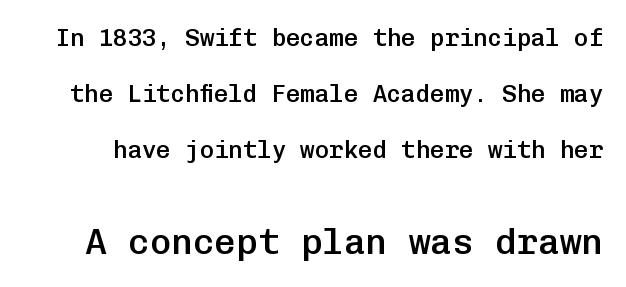
The image shows 36 px semibold sans-serif type, upright, monospaced; set loose line spacing (2.34x), normal letter spacing, not underlined; the second (bottom) block is 1.5x larger; low stroke contrast and a medium x-height.
